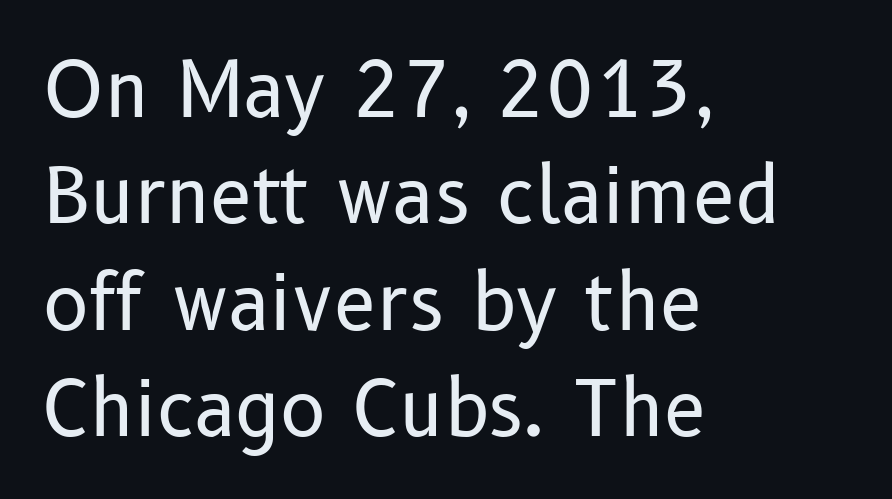
The image shows 76 px regular-weight sans-serif type, upright; set left-aligned, normal line spacing (1.4x), normal letter spacing, not underlined; low stroke contrast and a medium x-height.
